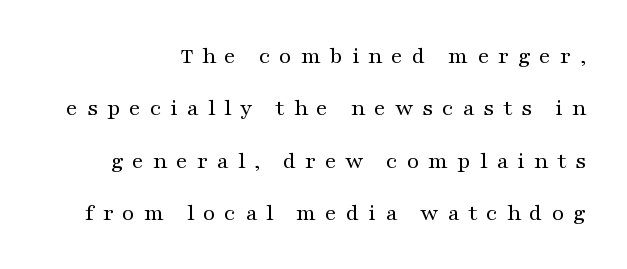
Q: Is the text bold? A: No.
Q: Is the text italic (slanted)? A: No, it is upright.
Q: Is the text underlined? A: No.
Q: Is the spacing between letters normal or unusually wide? A: Unusually wide.
Q: Is the spacing between lines tight, normal or loose? A: Loose.
